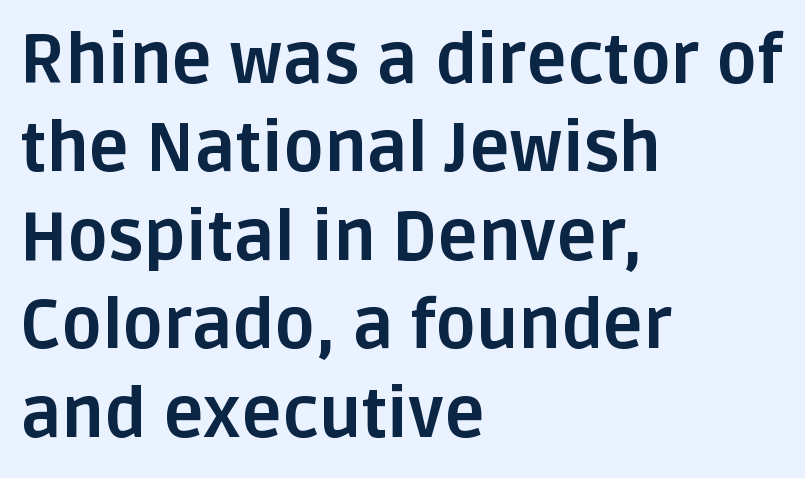
Q: Is the text bold? A: Yes.
Q: Is the text italic (slanted)? A: No, it is upright.
Q: Is the typeface a serif or a sans-serif typeface? A: Sans-serif.
Q: Is the text underlined? A: No.
Q: How is the paragraph aligned? A: Left-aligned.
Q: Is the spacing between letters normal or unusually wide? A: Normal.
Q: Is the spacing between lines tight, normal or loose? A: Normal.
Q: Width (condensed, normal, or wide)? A: Normal.
Q: Stroke contrast? A: Low.
Q: x-height? A: Large.
Q: Monospaced? A: No.
